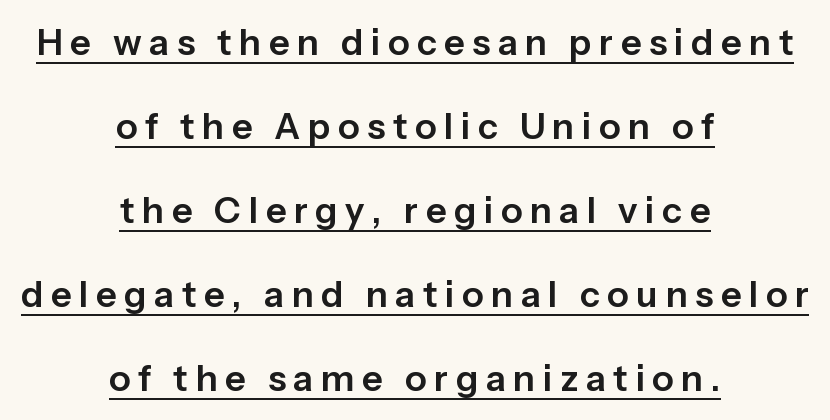
The paragraph has two soft edges and a firm central axis. This sample has the flowing, uneven cadence of proportional lettering. Serif or sans? Sans — the stroke terminals are bare. Posture: vertical. What decoration does the sample have? An underline. In terms of leading, this rendering errs on the spacious side.
